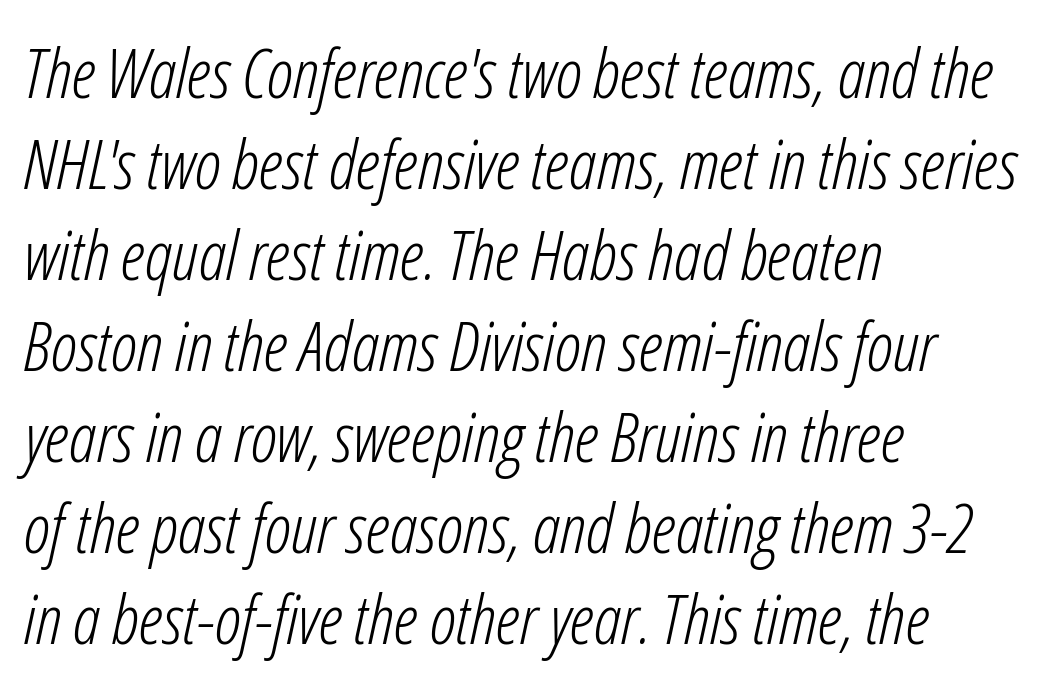
{"italic": "yes", "lean": "right", "slant_degrees": 12, "bold": "no", "weight": "light", "width": "condensed", "stroke_contrast": "low", "x_height": "medium", "monospaced": "no", "underline": "no", "align": "left", "line_spacing": "normal", "line_spacing_ratio": 1.32, "letter_spacing": "normal", "letter_spacing_em": 0.0, "glyph_px": 69}
